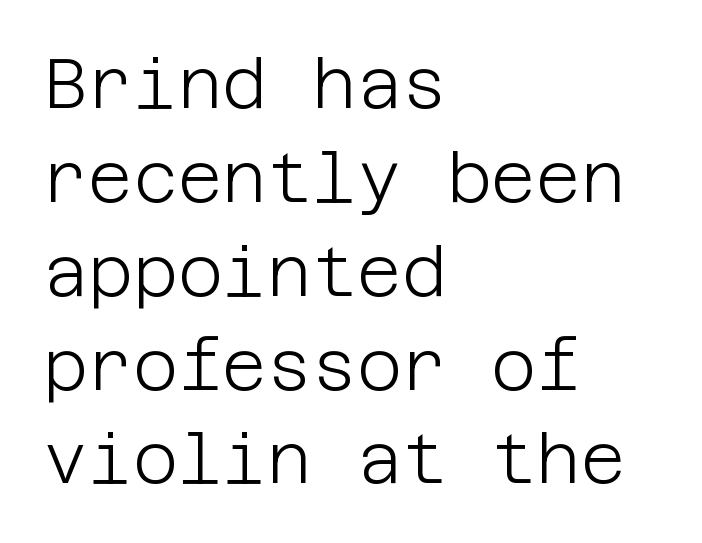
The strip under each line holds only bare page. Summary of weight: not heavy and not bold. Teacher's note: observe the even left margin — that is flush-left alignment. Vertically, the passage feels balanced, rows spaced as you'd expect. This sample uses a sans-serif face. This is the regular roman posture of the typeface.
